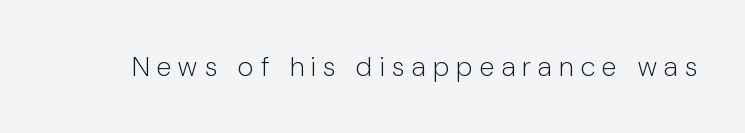
The image shows 28 px light, condensed sans-serif type, upright; set unusually wide letter spacing (+0.27 em), not underlined; low stroke contrast and a medium x-height.
